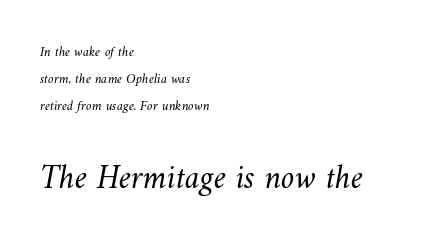
The image shows 34 px light type; set left-aligned, loose line spacing (1.94x), normal letter spacing, not underlined; the second (bottom) block is 2.43x larger; medium stroke contrast and a small x-height.
